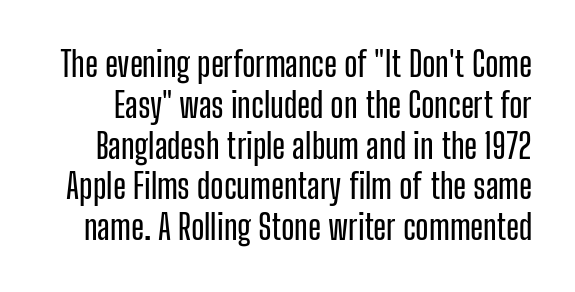
Are there feet on the stems? There aren't — it's a sans. Varying glyph widths throughout — classic text-font behaviour. The typography opts for an upright posture over an oblique one. The area under the type is left untouched. What stands out about the letter spacing? Nothing — it is the standard amount.
